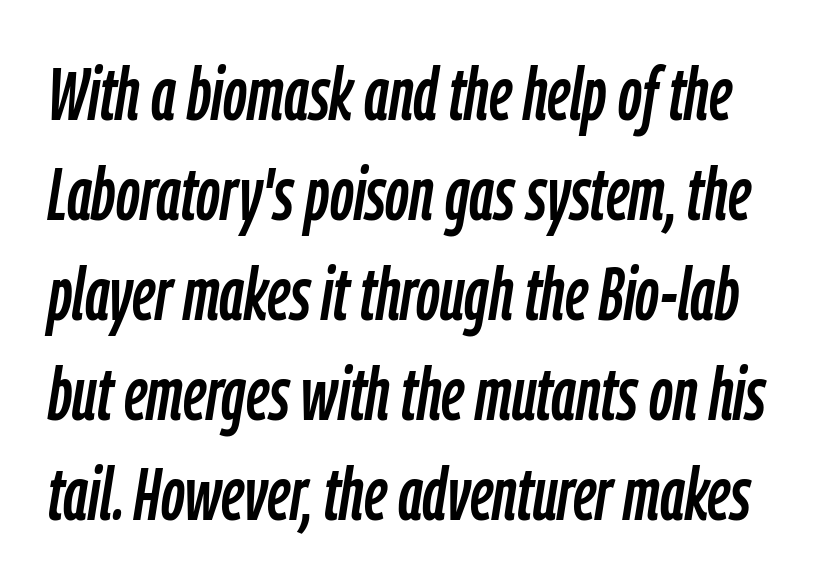
The letters are slanted; this is an italic face. This sample uses plain, unmodified letter spacing. The passage shown is typed in a proportional face where columns would drift. Descenders hang freely into open space. In terms of leading, this rendering sits right in the middle.
